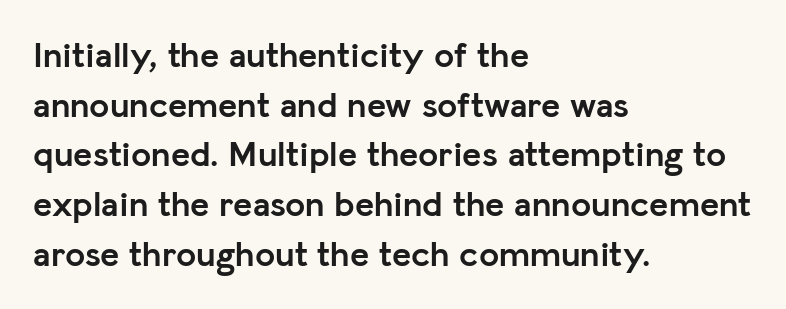
Q: Is the text bold? A: Yes.
Q: Is the text italic (slanted)? A: No, it is upright.
Q: Is the typeface a serif or a sans-serif typeface? A: Sans-serif.
Q: Is the text underlined? A: No.
Q: How is the paragraph aligned? A: Left-aligned.
Q: Is the spacing between letters normal or unusually wide? A: Normal.
Q: Is the spacing between lines tight, normal or loose? A: Normal.
Q: Width (condensed, normal, or wide)? A: Normal.
Q: Stroke contrast? A: Low.
Q: x-height? A: Medium.
Q: Monospaced? A: No.
